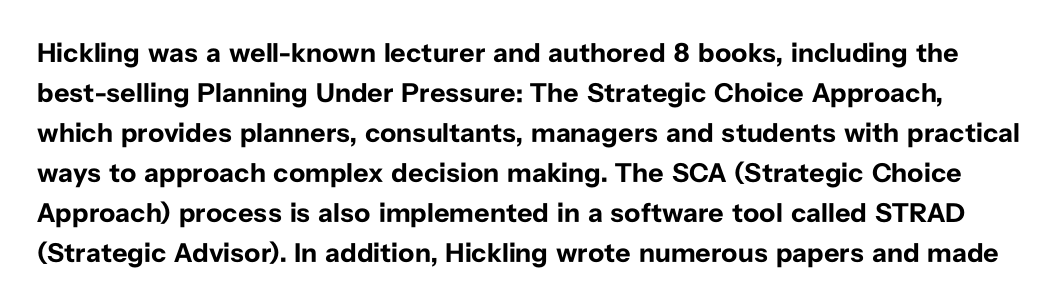
{"italic": "no", "bold": "yes", "underline": "no", "line_spacing": "normal", "line_spacing_ratio": 1.48, "letter_spacing": "normal", "letter_spacing_em": 0.0, "glyph_px": 27}
